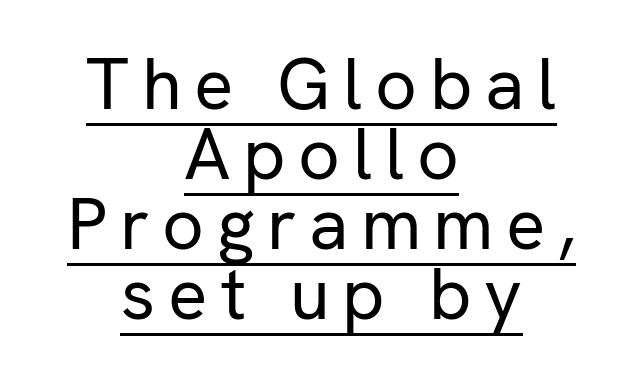
Q: Is the text bold? A: No.
Q: Is the text italic (slanted)? A: No, it is upright.
Q: Is the typeface a serif or a sans-serif typeface? A: Sans-serif.
Q: Is the text underlined? A: Yes.
Q: How is the paragraph aligned? A: Centered.
Q: Is the spacing between lines tight, normal or loose? A: Tight.
Q: Width (condensed, normal, or wide)? A: Normal.
Q: Stroke contrast? A: Low.
Q: x-height? A: Medium.
Q: Monospaced? A: No.
